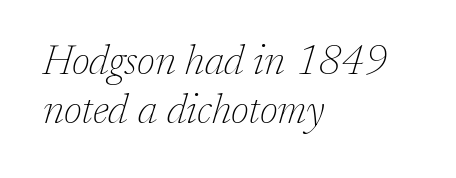
The image shows 41 px thin serif type, italic (leaning right); set left-aligned, line spacing 1.2x, normal letter spacing, not underlined; low stroke contrast and a medium x-height.
